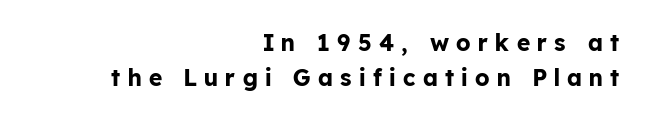
{"italic": "no", "bold": "yes", "underline": "no", "align": "right", "line_spacing": "normal", "line_spacing_ratio": 1.53, "letter_spacing": "wide", "letter_spacing_em": 0.32, "glyph_px": 23}
